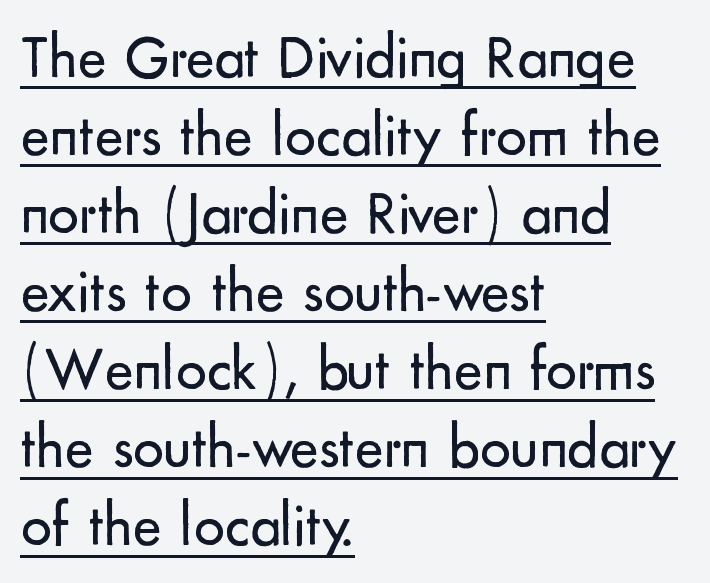
The image shows 61 px regular-weight sans-serif type, upright; set left-aligned, normal line spacing (1.28x), normal letter spacing, underlined; low stroke contrast and a small x-height.
